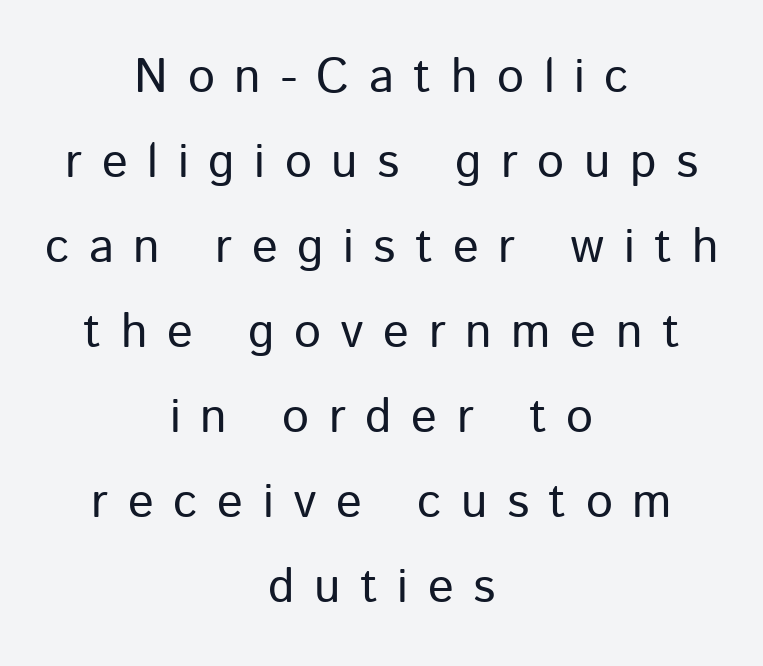
Q: Is the text bold? A: No.
Q: Is the text italic (slanted)? A: No, it is upright.
Q: Is the typeface a serif or a sans-serif typeface? A: Sans-serif.
Q: Is the text underlined? A: No.
Q: How is the paragraph aligned? A: Centered.
Q: Is the spacing between letters normal or unusually wide? A: Unusually wide.
Q: Width (condensed, normal, or wide)? A: Normal.
Q: Stroke contrast? A: Low.
Q: x-height? A: Medium.
Q: Monospaced? A: No.
